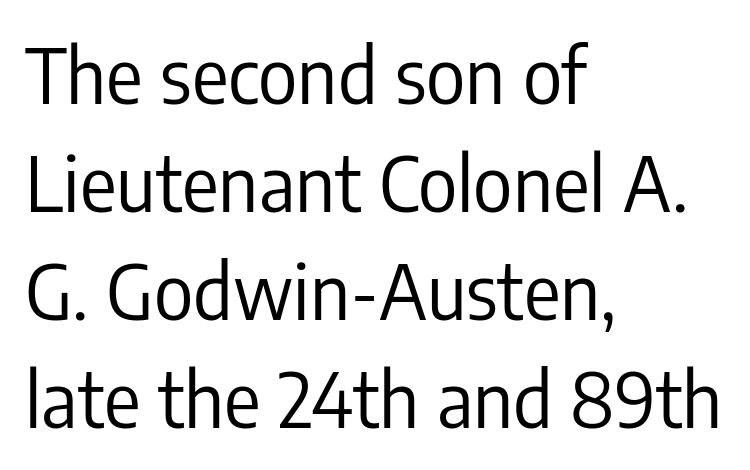
{"serif": "no", "italic": "no", "bold": "no", "weight": "regular", "width": "condensed", "stroke_contrast": "low", "x_height": "medium", "monospaced": "no", "underline": "no", "align": "left", "line_spacing": "normal", "line_spacing_ratio": 1.42, "letter_spacing": "normal", "letter_spacing_em": 0.0, "glyph_px": 76}
